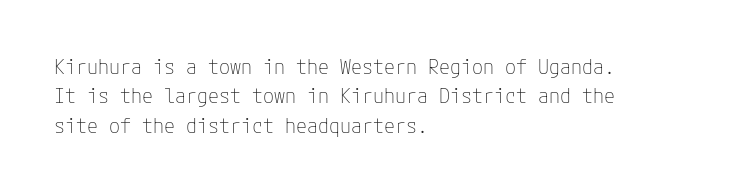
{"italic": "no", "bold": "no", "underline": "no", "align": "left", "line_spacing": "normal", "line_spacing_ratio": 1.47, "letter_spacing": "normal", "letter_spacing_em": 0.0, "glyph_px": 20}
